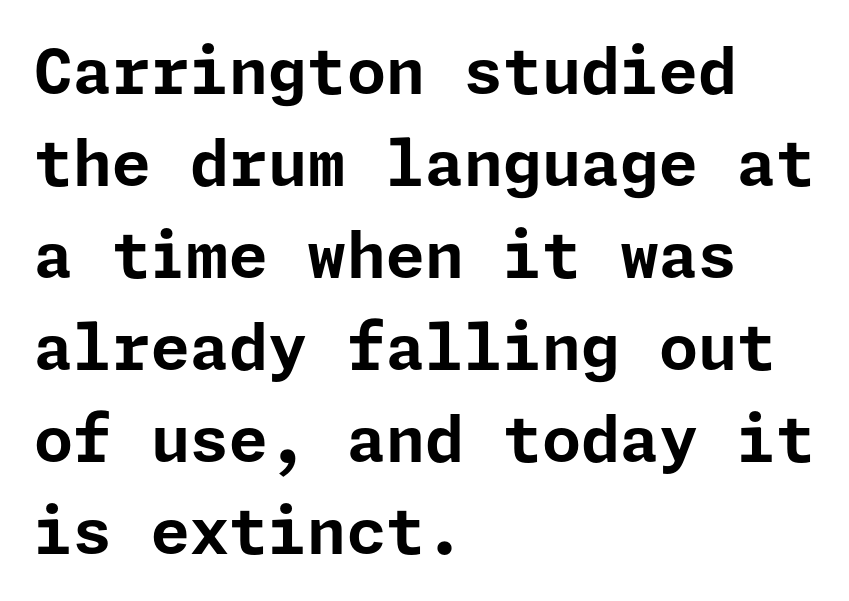
{"serif": "no", "italic": "no", "bold": "yes", "weight": "bold", "width": "normal", "stroke_contrast": "low", "x_height": "medium", "underline": "no", "align": "left", "line_spacing": "normal", "line_spacing_ratio": 1.46, "letter_spacing": "normal", "letter_spacing_em": 0.0, "glyph_px": 63}
